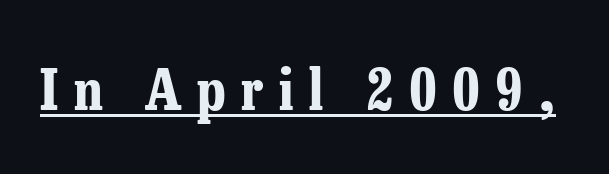
Its strokes are broad and dark, the hallmark of bold type. These lines are composed in type with serifs. The rendering inserts visible extra space after every character. The passage shown is typed in a proportional face where columns would drift. These characters rest on top of a visible drawn line. Is there any slant? The stems are plumb.
